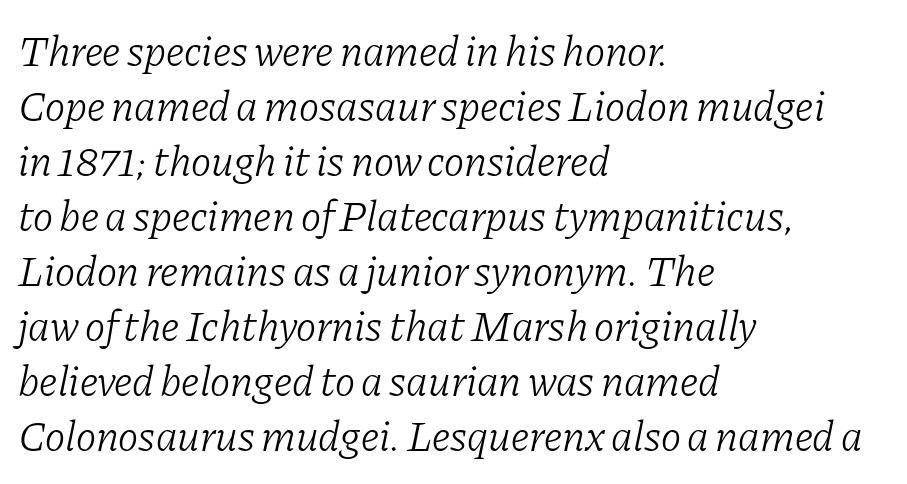
Q: Is the text bold? A: No.
Q: Is the text italic (slanted)? A: Yes, it leans right by about 11 degrees.
Q: Is the typeface a serif or a sans-serif typeface? A: Serif.
Q: Is the text underlined? A: No.
Q: How is the paragraph aligned? A: Left-aligned.
Q: Is the spacing between letters normal or unusually wide? A: Normal.
Q: Is the spacing between lines tight, normal or loose? A: Normal.
Q: Width (condensed, normal, or wide)? A: Normal.
Q: Stroke contrast? A: Low.
Q: x-height? A: Medium.
Q: Monospaced? A: No.
